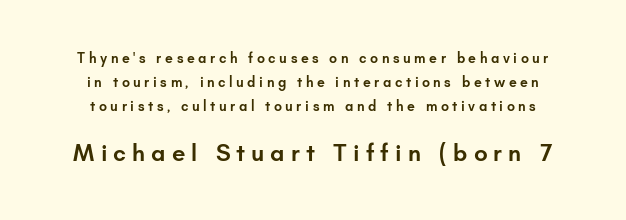
The horizontal fit of the characters is loose and conspicuously gappy. The letters are semibold — heavier than regular but short of a full bold. Compare the two chunks: the lower has the greater cap height. Decoration check: the copy has no underline.
